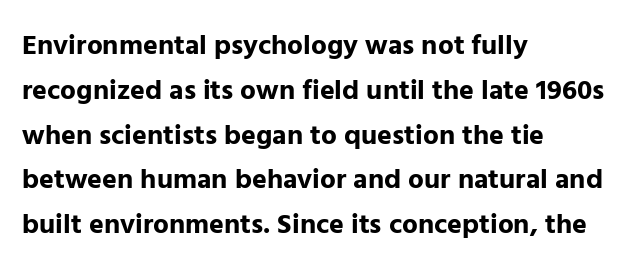
{"serif": "no", "italic": "no", "bold": "yes", "weight": "bold", "width": "normal", "stroke_contrast": "low", "x_height": "medium", "monospaced": "no", "underline": "no", "align": "left", "line_spacing": "normal", "line_spacing_ratio": 1.6, "letter_spacing": "normal", "letter_spacing_em": 0.0, "glyph_px": 28}
